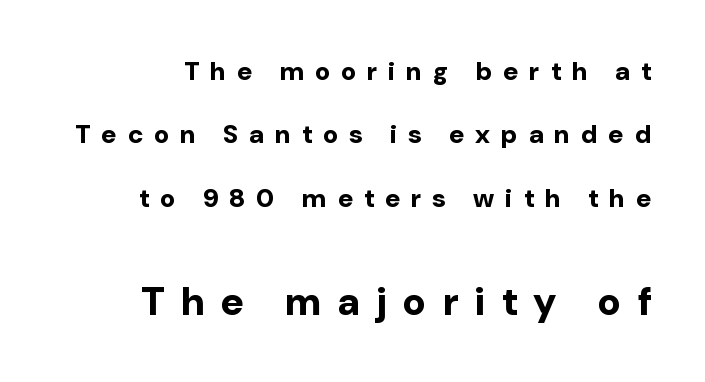
The image shows 39 px bold sans-serif type, upright; set loose line spacing (2.44x), unusually wide letter spacing (+0.43 em), not underlined; the second (bottom) block is 1.5x larger; low stroke contrast and a medium x-height.
